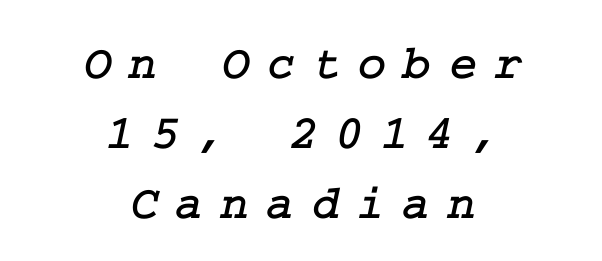
Font category for this specimen: serif. Alignment: centered. Each row of text sits above clean, open space. Rows of type keep a routine distance in the vertical direction.
